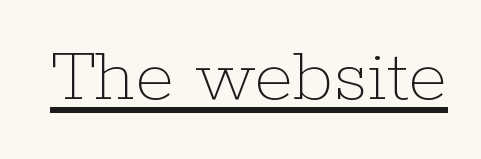
Does extra space separate the letters? No, they use regular spacing. The strokes are not fattened; the text isn't bold. You could not count columns in this text — the font is proportionally spaced. Every word sits above its own underline.
